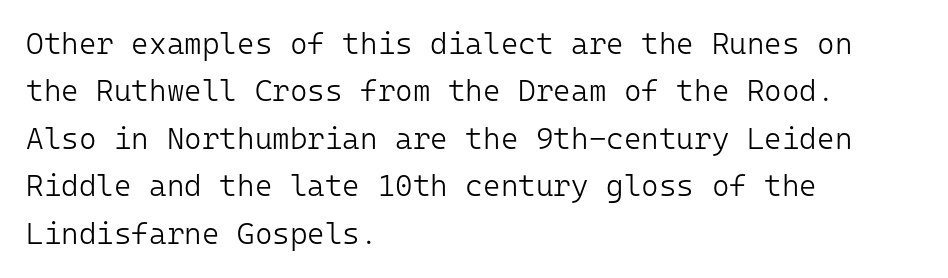
Leading matches the norm, producing a regular column. The designer went with a sans here, leaving each stem footless. Vertical stems look standard width or narrower in stroke. Characters follow at the spacing the type designer built in. Decoration check: the copy has no underline. Notice how the passage keeps a crisp vertical edge on the left only.
